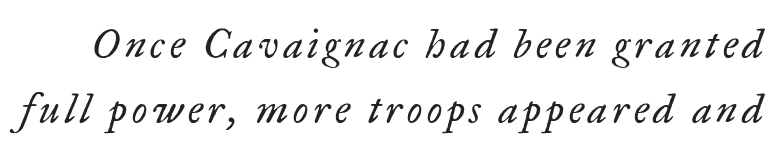
Clear beneath every line of the passage. Each letter keeps its own natural width here, so spacing adapts to shape. The passage shown leans; its letterforms are oblique. Old-style or modern, the face here clearly has serifs.
